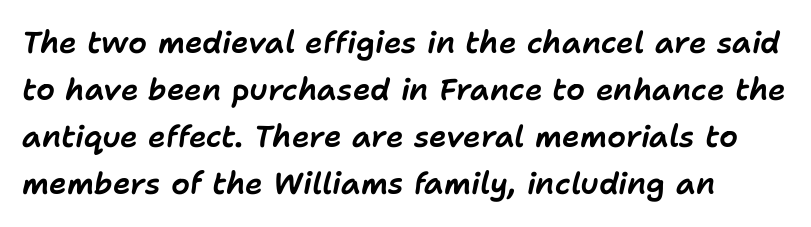
Students, note that the glyphs here touch the page at normal intervals. No word sits above an underline. This sample uses an oblique cut, with every glyph tilted off the vertical. The block of text has a typical density, with ordinary space between rows. This sample has the flowing, uneven cadence of proportional lettering.
